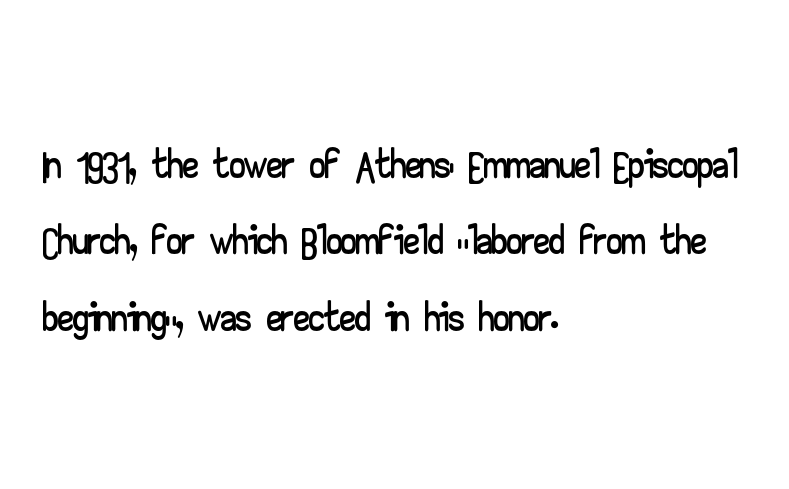
Q: Is the text italic (slanted)? A: No, it is upright.
Q: Is the typeface a serif or a sans-serif typeface? A: Sans-serif.
Q: Is the text underlined? A: No.
Q: How is the paragraph aligned? A: Left-aligned.
Q: Is the spacing between letters normal or unusually wide? A: Normal.
Q: Width (condensed, normal, or wide)? A: Wide.
Q: Stroke contrast? A: Low.
Q: x-height? A: Small.
Q: Monospaced? A: No.
